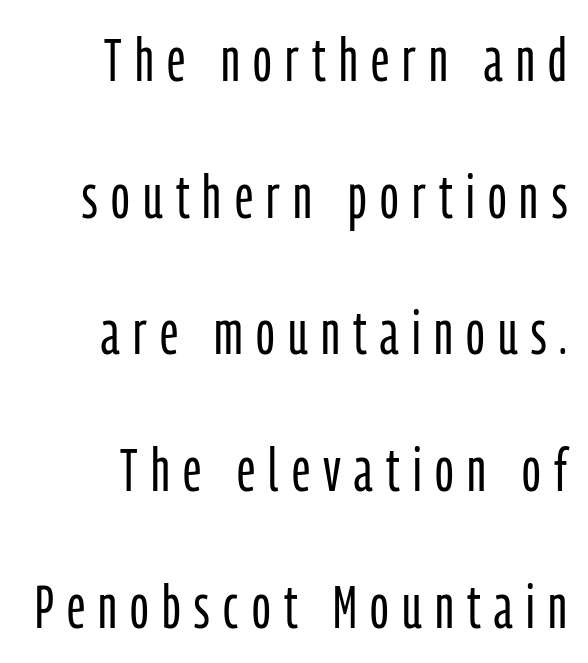
All the whitespace from short lines collects on the left. Anything drawn beneath the words? Only blank space. A typesetter would label this face a sans. Looks like regular typesetting: each glyph gets only the width it needs. Tall strokes in this sample are plumb rather than angled. Honestly, the rows look like they've been pulled way apart.
